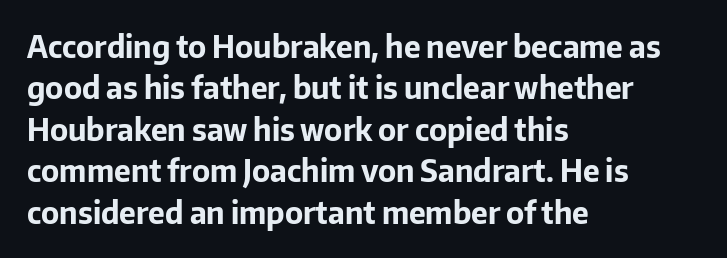
{"serif": "no", "italic": "no", "bold": "yes", "weight": "bold", "width": "normal", "stroke_contrast": "low", "x_height": "medium", "monospaced": "no", "underline": "no", "align": "left", "line_spacing": "normal", "line_spacing_ratio": 1.38, "letter_spacing": "normal", "letter_spacing_em": 0.0, "glyph_px": 30}
